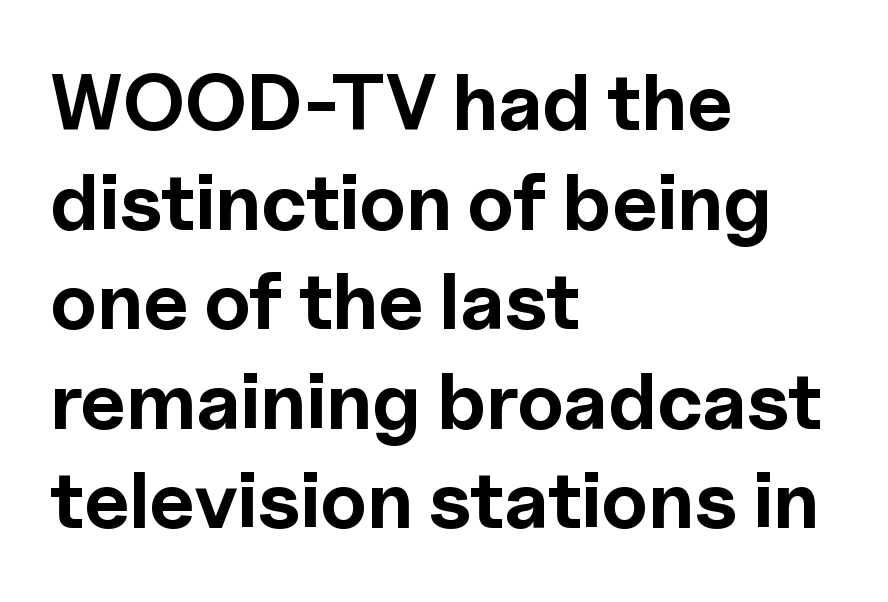
{"serif": "no", "italic": "no", "bold": "yes", "weight": "bold", "width": "normal", "x_height": "medium", "monospaced": "no", "underline": "no", "align": "left", "line_spacing": "normal", "line_spacing_ratio": 1.26, "letter_spacing": "normal", "letter_spacing_em": 0.0, "glyph_px": 79}
